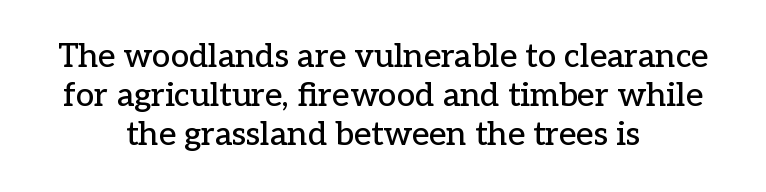
{"serif": "yes", "italic": "no", "width": "normal", "stroke_contrast": "low", "x_height": "medium", "monospaced": "no", "underline": "no", "align": "center", "line_spacing_ratio": 1.18, "letter_spacing": "normal", "letter_spacing_em": 0.0, "glyph_px": 33}
